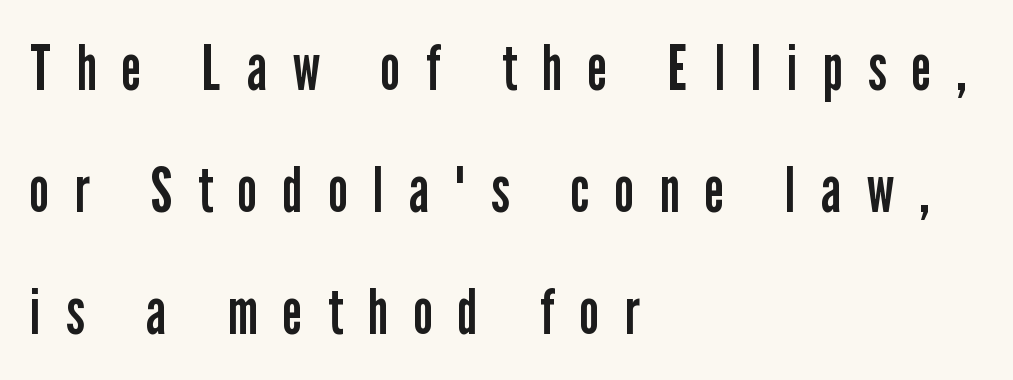
{"serif": "no", "italic": "no", "bold": "no", "weight": "regular", "width": "condensed", "stroke_contrast": "low", "x_height": "medium", "monospaced": "no", "underline": "no", "align": "left", "line_spacing": "loose", "line_spacing_ratio": 1.97, "letter_spacing": "wide", "letter_spacing_em": 0.42, "glyph_px": 62}
